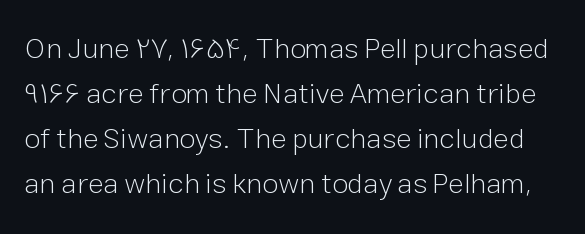
Q: Is the text bold? A: No.
Q: Is the text italic (slanted)? A: No, it is upright.
Q: Is the typeface a serif or a sans-serif typeface? A: Sans-serif.
Q: Is the text underlined? A: No.
Q: Is the spacing between letters normal or unusually wide? A: Normal.
Q: Is the spacing between lines tight, normal or loose? A: Normal.
Q: Width (condensed, normal, or wide)? A: Normal.
Q: Stroke contrast? A: Low.
Q: x-height? A: Medium.
Q: Monospaced? A: No.
